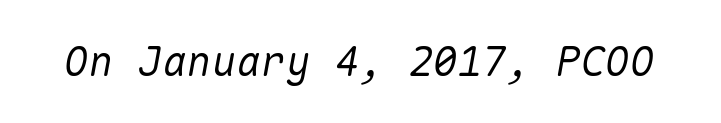
Q: Is the text italic (slanted)? A: Yes, it leans right by about 10 degrees.
Q: Is the text underlined? A: No.
Q: Is the spacing between letters normal or unusually wide? A: Normal.
Q: Width (condensed, normal, or wide)? A: Normal.
Q: Stroke contrast? A: Medium.
Q: x-height? A: Medium.
Q: Monospaced? A: Yes.
